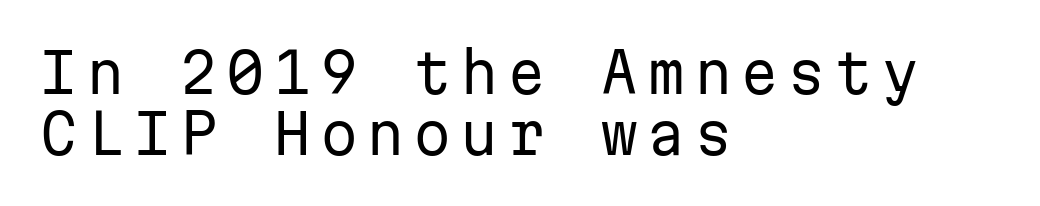
The image shows 55 px regular-weight sans-serif type, upright, monospaced; set left-aligned, tight line spacing (1.11x), not underlined; low stroke contrast and a medium x-height.
